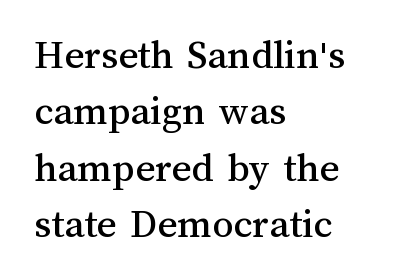
Q: Is the text italic (slanted)? A: No, it is upright.
Q: Is the text underlined? A: No.
Q: How is the paragraph aligned? A: Left-aligned.
Q: Is the spacing between letters normal or unusually wide? A: Normal.
Q: Is the spacing between lines tight, normal or loose? A: Normal.
Q: Width (condensed, normal, or wide)? A: Normal.
Q: Stroke contrast? A: Medium.
Q: x-height? A: Medium.
Q: Monospaced? A: No.
